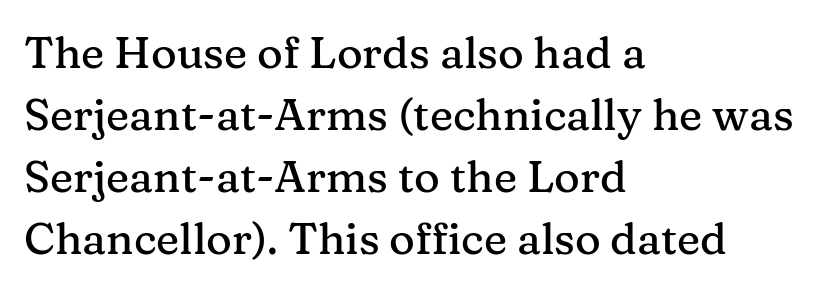
Q: Is the text italic (slanted)? A: No, it is upright.
Q: Is the typeface a serif or a sans-serif typeface? A: Serif.
Q: Is the text underlined? A: No.
Q: How is the paragraph aligned? A: Left-aligned.
Q: Is the spacing between letters normal or unusually wide? A: Normal.
Q: Is the spacing between lines tight, normal or loose? A: Normal.
Q: Width (condensed, normal, or wide)? A: Normal.
Q: Stroke contrast? A: Medium.
Q: x-height? A: Medium.
Q: Monospaced? A: No.
